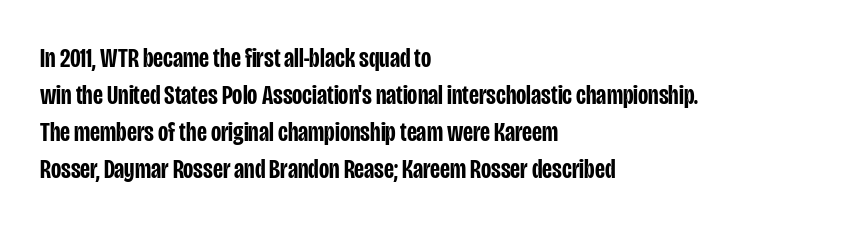
The image shows 28 px semibold, condensed sans-serif type, upright; set left-aligned, normal line spacing (1.32x), normal letter spacing, not underlined; low stroke contrast and a large x-height.
